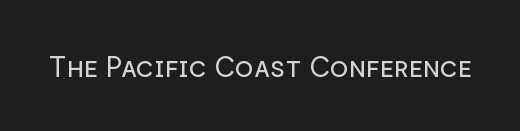
The image shows 28 px regular-weight sans-serif type, upright; set normal letter spacing, not underlined; low stroke contrast and a medium x-height.
